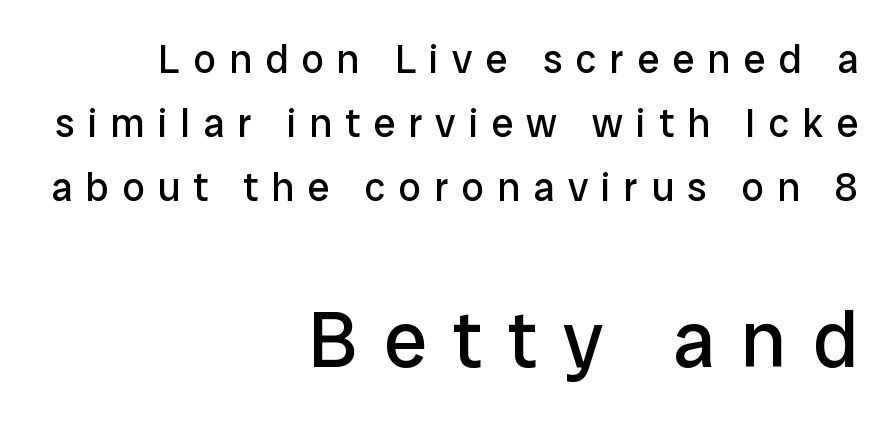
{"serif": "no", "italic": "no", "bold": "no", "weight": "regular", "width": "normal", "stroke_contrast": "low", "x_height": "medium", "monospaced": "no", "underline": "no", "align": "right", "line_spacing": "normal", "line_spacing_ratio": 1.6, "letter_spacing": "wide", "letter_spacing_em": 0.33, "larger_block": "second", "size_ratio": 1.98, "glyph_px": 79}
